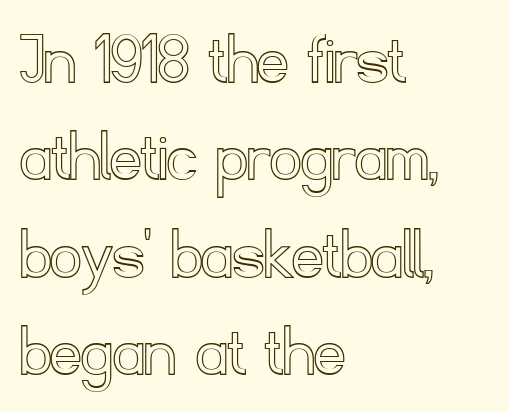
{"italic": "no", "width": "normal", "x_height": "small", "monospaced": "no", "underline": "no", "align": "left", "line_spacing": "normal", "line_spacing_ratio": 1.28, "letter_spacing": "normal", "letter_spacing_em": 0.0, "glyph_px": 76}
